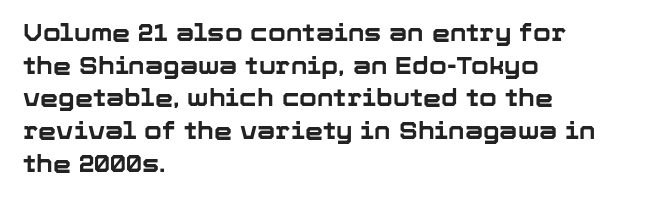
Here the glyphs are tracked normally, forming tight word shapes. One-word summary of the alignment: left. In terms of posture, this sample is upright. Notice how thick the strokes are: this is what a full bold looks like. The lines sit at an ordinary, default distance from one another.
